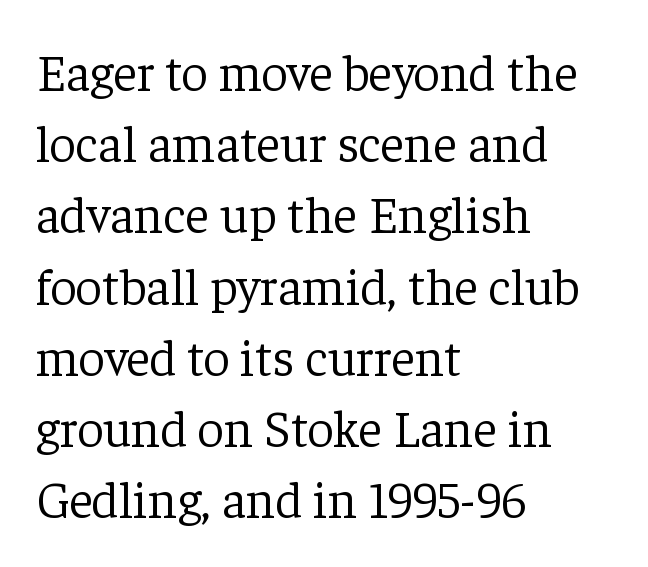
{"serif": "yes", "italic": "no", "bold": "no", "weight": "light", "width": "normal", "stroke_contrast": "low", "x_height": "medium", "monospaced": "no", "underline": "no", "align": "left", "line_spacing": "normal", "line_spacing_ratio": 1.37, "letter_spacing": "normal", "letter_spacing_em": 0.0, "glyph_px": 52}
